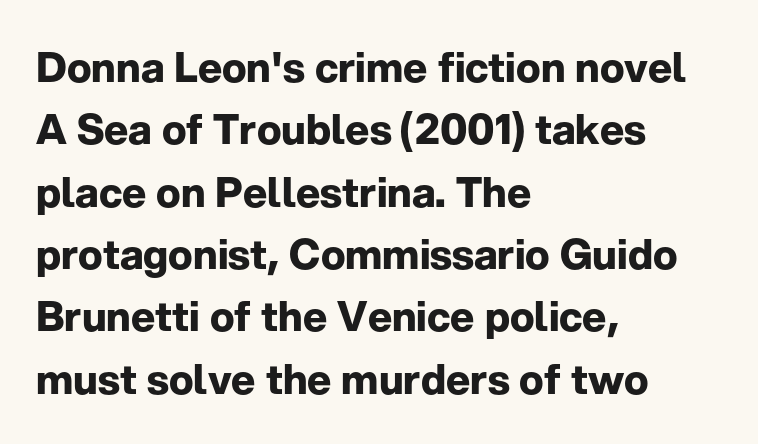
Q: Is the text bold? A: Yes.
Q: Is the text italic (slanted)? A: No, it is upright.
Q: Is the typeface a serif or a sans-serif typeface? A: Sans-serif.
Q: Is the text underlined? A: No.
Q: How is the paragraph aligned? A: Left-aligned.
Q: Is the spacing between letters normal or unusually wide? A: Normal.
Q: Is the spacing between lines tight, normal or loose? A: Normal.
Q: Width (condensed, normal, or wide)? A: Normal.
Q: Stroke contrast? A: Low.
Q: x-height? A: Medium.
Q: Monospaced? A: No.
